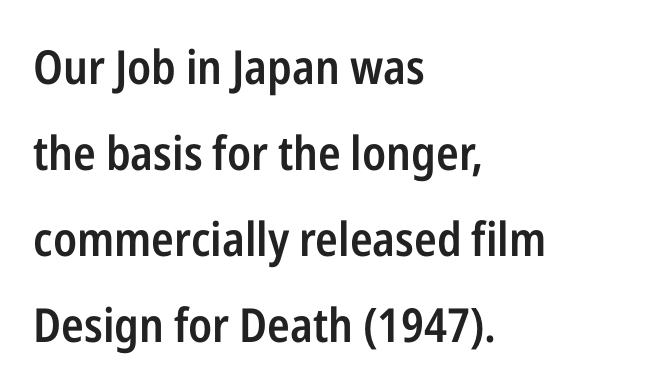
{"serif": "no", "italic": "no", "bold": "semi", "weight": "semibold", "width": "condensed", "stroke_contrast": "low", "x_height": "medium", "monospaced": "no", "underline": "no", "align": "left", "line_spacing_ratio": 1.83, "letter_spacing": "normal", "letter_spacing_em": 0.0, "glyph_px": 47}
